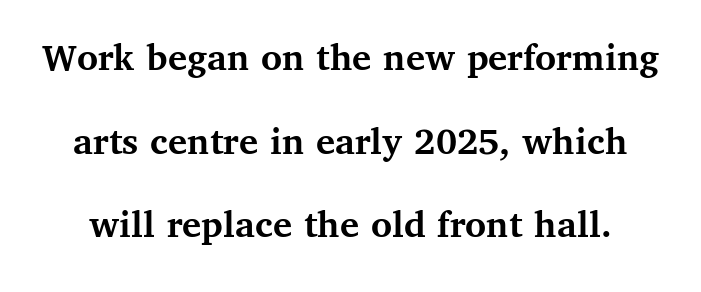
Rule under the text: the space is simply empty. Caption: standard tracking, unaltered. Each new line begins a long way beneath the previous one. Does the lettering tilt? It doesn't — this is upright.
